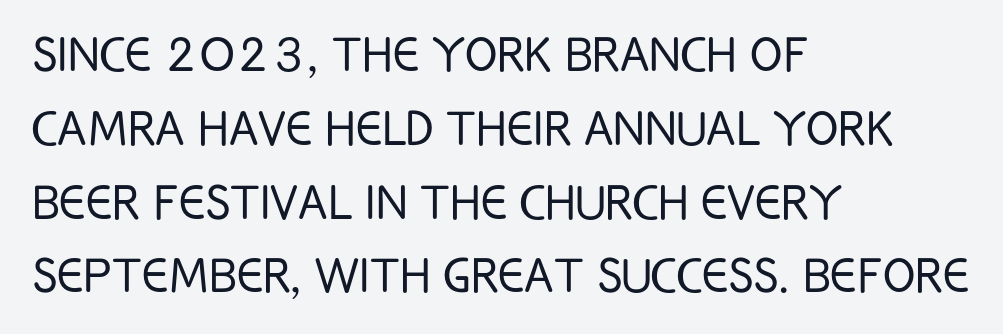
{"serif": "no", "italic": "no", "bold": "no", "weight": "light", "width": "condensed", "stroke_contrast": "low", "x_height": "large", "monospaced": "no", "underline": "no", "align": "left", "line_spacing_ratio": 1.23, "letter_spacing": "normal", "letter_spacing_em": 0.0, "glyph_px": 60}
